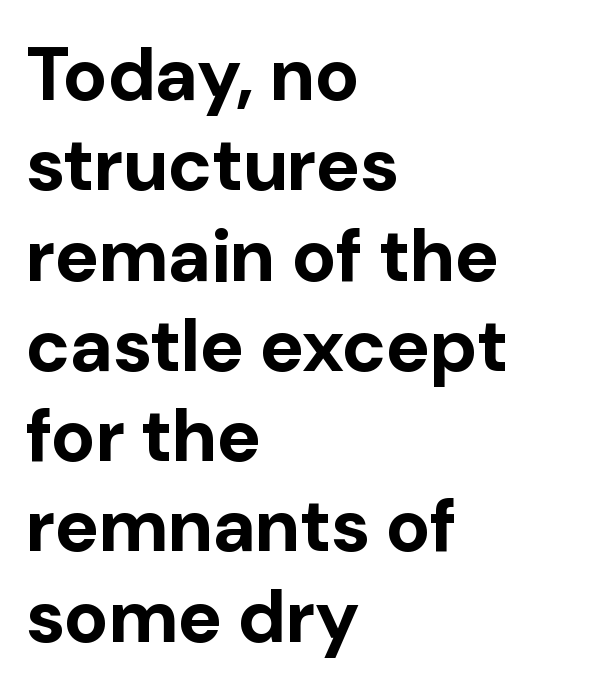
The image shows 74 px bold sans-serif type, upright; set left-aligned, line spacing 1.22x, normal letter spacing, not underlined; low stroke contrast and a medium x-height.
